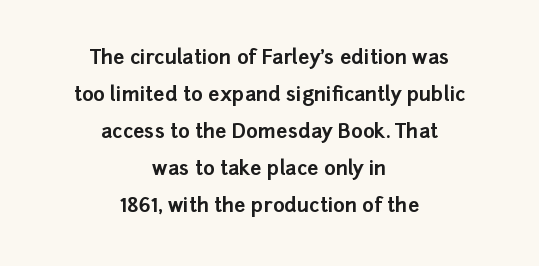
Q: Is the text bold? A: Yes.
Q: Is the text italic (slanted)? A: No, it is upright.
Q: Is the text underlined? A: No.
Q: How is the paragraph aligned? A: Centered.
Q: Is the spacing between letters normal or unusually wide? A: Normal.
